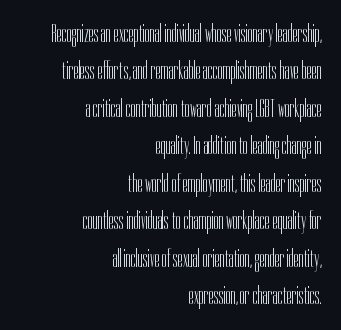
{"italic": "no", "bold": "no", "underline": "no", "align": "right", "line_spacing": "normal", "line_spacing_ratio": 1.44, "letter_spacing": "normal", "letter_spacing_em": 0.0, "glyph_px": 26}
